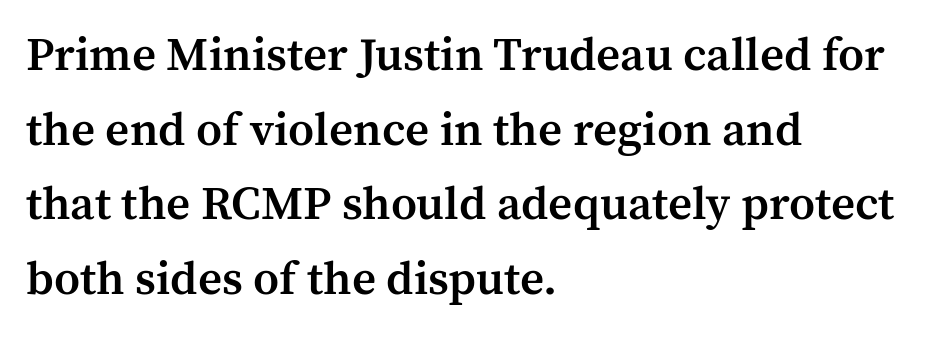
The image shows 47 px semibold serif type, upright; set left-aligned, normal line spacing (1.59x), normal letter spacing, not underlined; medium stroke contrast and a medium x-height.
